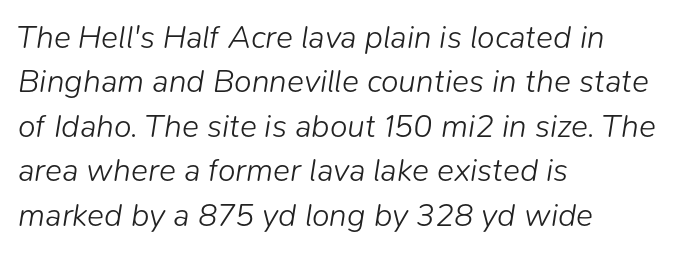
The image shows 32 px light type, italic (leaning right); set left-aligned, normal line spacing (1.39x), normal letter spacing, not underlined; low stroke contrast and a medium x-height.
